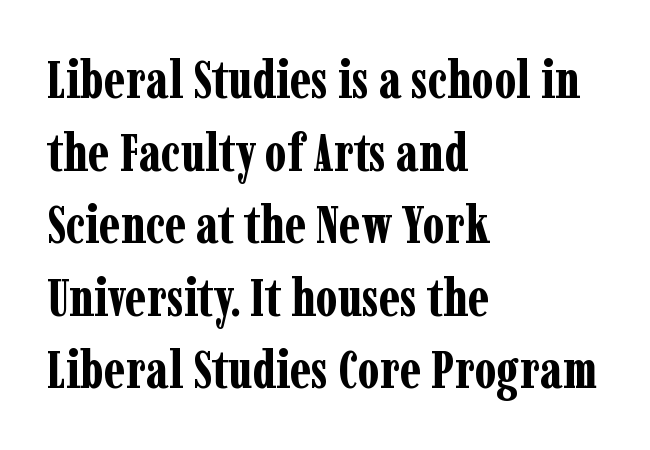
The image shows 53 px bold, condensed serif type, upright; set left-aligned, normal line spacing (1.37x), normal letter spacing, not underlined; low stroke contrast and a medium x-height.
